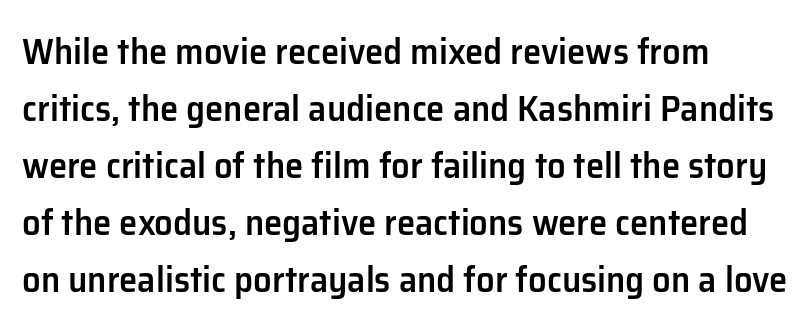
Q: Is the text bold? A: Semi-bold.
Q: Is the text italic (slanted)? A: No, it is upright.
Q: Is the typeface a serif or a sans-serif typeface? A: Sans-serif.
Q: Is the text underlined? A: No.
Q: How is the paragraph aligned? A: Left-aligned.
Q: Is the spacing between letters normal or unusually wide? A: Normal.
Q: Is the spacing between lines tight, normal or loose? A: Normal.
Q: Width (condensed, normal, or wide)? A: Normal.
Q: Stroke contrast? A: Low.
Q: x-height? A: Medium.
Q: Monospaced? A: No.
